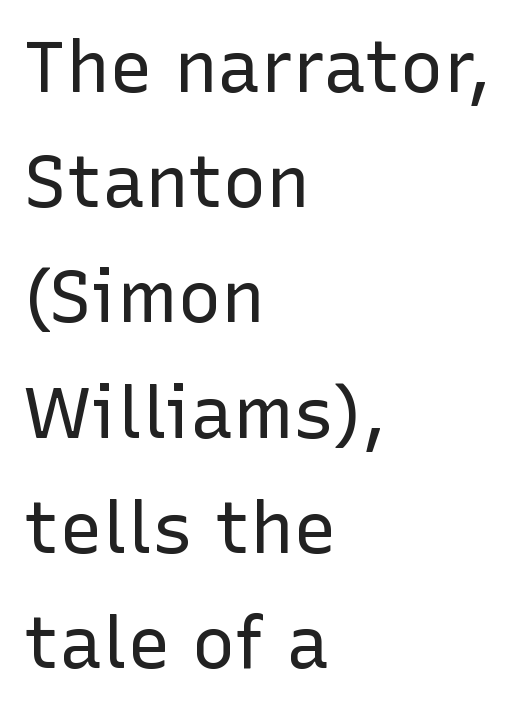
The image shows 72 px regular-weight sans-serif type, upright; set left-aligned, normal line spacing (1.6x), normal letter spacing, not underlined; low stroke contrast and a medium x-height.
